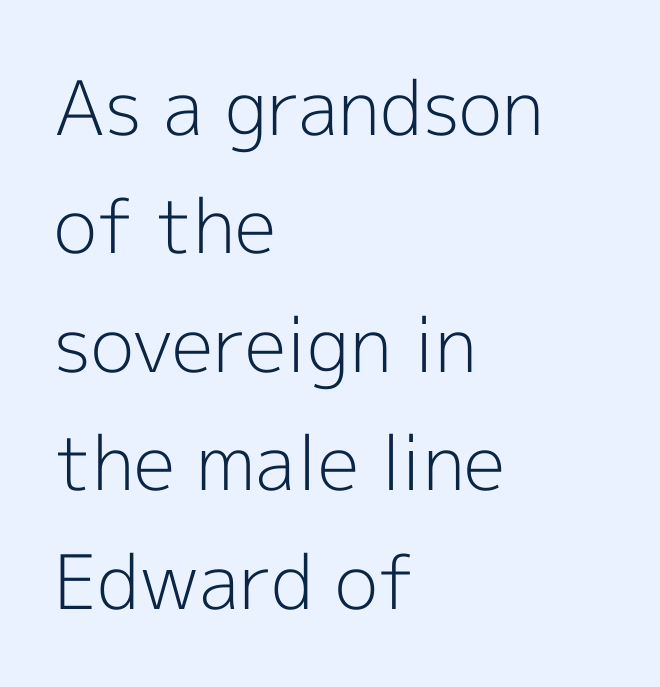
The image shows 75 px light sans-serif type, upright; set left-aligned, normal line spacing (1.58x), normal letter spacing, not underlined; a medium x-height.
